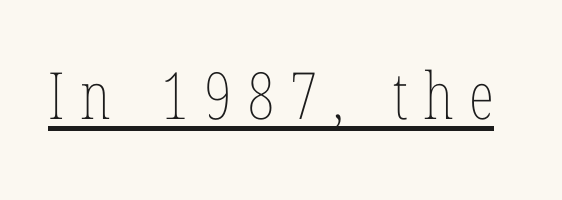
The weight tops out at a normal text grade. Decoration check: the copy is underlined. How are the letters spaced? Widely, with obvious added tracking. Here the designer chose a conventional face with non-uniform glyph widths.
